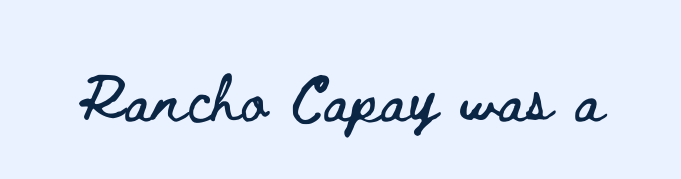
The image shows 60 px wide type; set normal letter spacing, not underlined; low stroke contrast and a small x-height.
